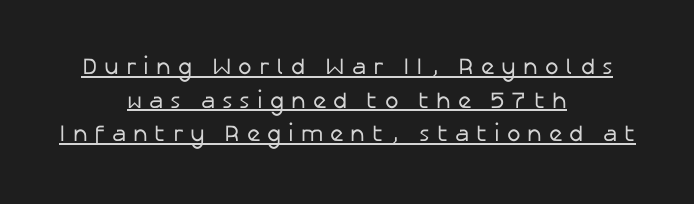
The image shows 23 px text type, upright; set centered, normal line spacing (1.46x), unusually wide letter spacing (+0.3 em), underlined.
